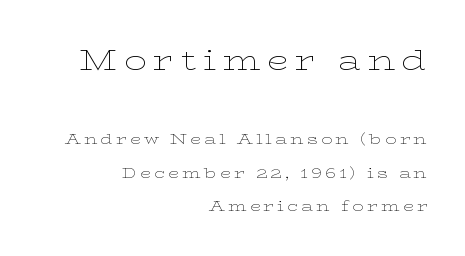
The font is comparable to plain body text, perhaps lighter. If you drew a ruler down the right edge, every line would touch it. Is the lower block the larger one? No — the upper block carries the bigger type. Notice how the stems are strictly vertical — no italics here. Airy leading. The face used here is proportionally spaced, like ordinary book or web type.
